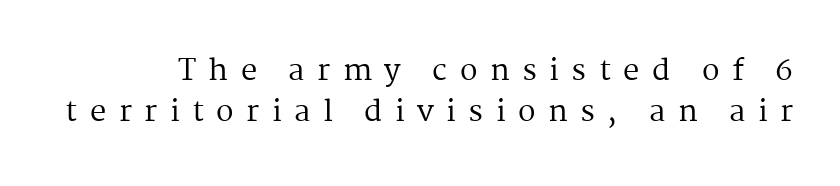
The image shows 29 px regular-weight serif type, upright; set normal line spacing (1.42x), unusually wide letter spacing (+0.43 em), not underlined; medium stroke contrast and a medium x-height.
